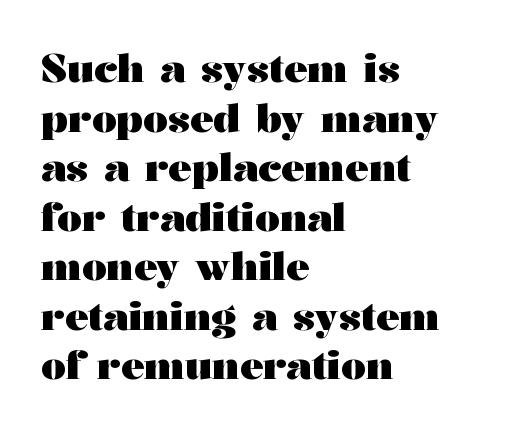
{"serif": "yes", "italic": "no", "bold": "yes", "weight": "heavy", "width": "wide", "stroke_contrast": "medium", "x_height": "medium", "monospaced": "no", "underline": "no", "align": "left", "line_spacing": "normal", "line_spacing_ratio": 1.27, "letter_spacing": "normal", "letter_spacing_em": 0.0, "glyph_px": 39}
